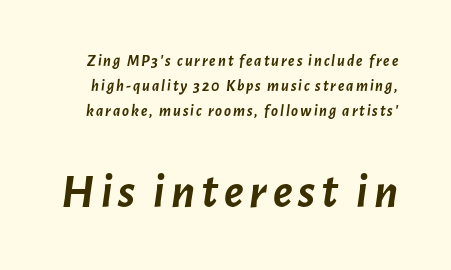
The image shows 49 px semibold type, italic (leaning right); set normal line spacing (1.55x), not underlined; the second (bottom) block is 3.06x larger; low stroke contrast and a medium x-height.
